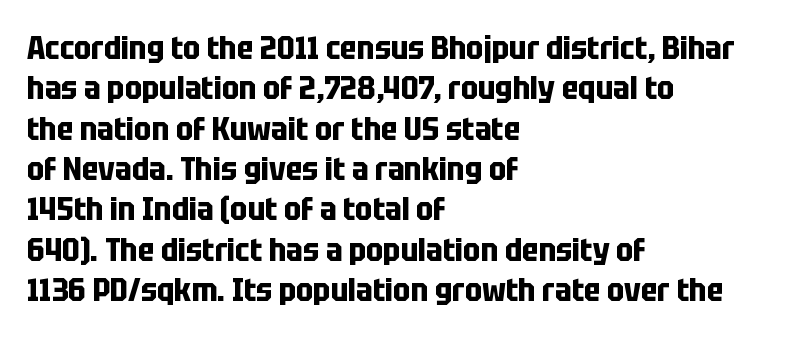
Q: Is the text bold? A: Yes.
Q: Is the text italic (slanted)? A: No, it is upright.
Q: Is the typeface a serif or a sans-serif typeface? A: Sans-serif.
Q: Is the text underlined? A: No.
Q: How is the paragraph aligned? A: Left-aligned.
Q: Is the spacing between letters normal or unusually wide? A: Normal.
Q: Is the spacing between lines tight, normal or loose? A: Normal.
Q: Width (condensed, normal, or wide)? A: Condensed.
Q: Stroke contrast? A: Low.
Q: x-height? A: Large.
Q: Monospaced? A: No.
